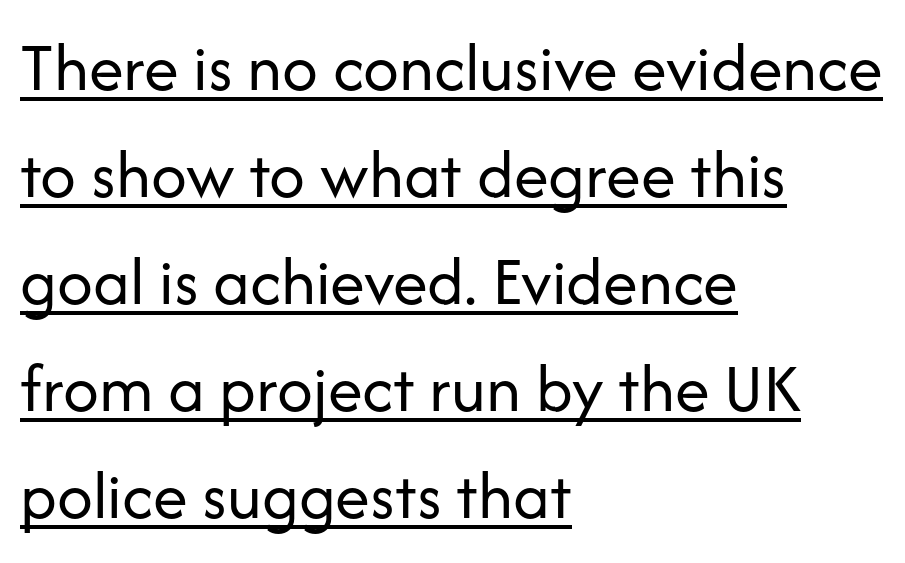
Q: Is the text bold? A: No.
Q: Is the text italic (slanted)? A: No, it is upright.
Q: Is the typeface a serif or a sans-serif typeface? A: Sans-serif.
Q: Is the text underlined? A: Yes.
Q: How is the paragraph aligned? A: Left-aligned.
Q: Is the spacing between letters normal or unusually wide? A: Normal.
Q: Is the spacing between lines tight, normal or loose? A: Normal.
Q: Width (condensed, normal, or wide)? A: Normal.
Q: Stroke contrast? A: Low.
Q: x-height? A: Medium.
Q: Monospaced? A: No.
